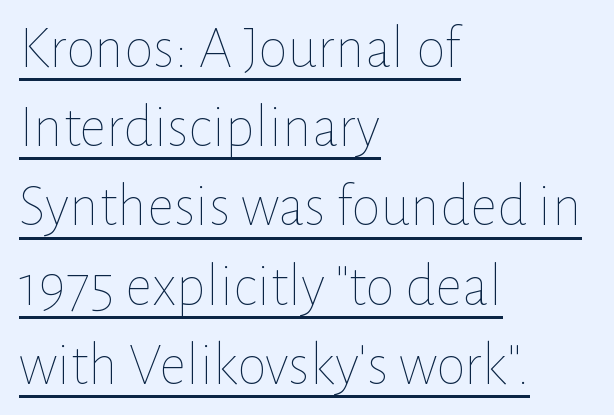
The image shows 60 px thin type, upright; set left-aligned, normal line spacing (1.32x), normal letter spacing, underlined; low stroke contrast and a medium x-height.
